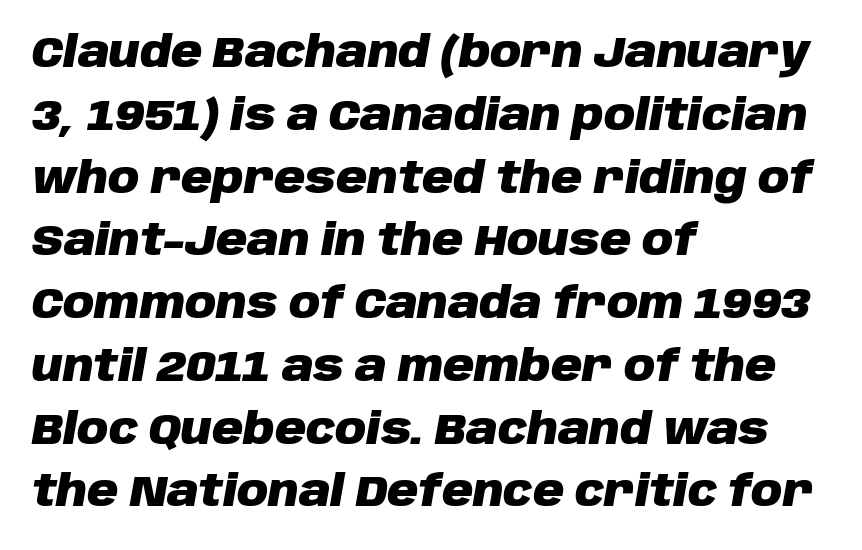
Anything drawn beneath the words? Only blank space. These lines are rendered in a variable-pitch font. The letterforms sit shoulder to shoulder at normal distance. The specimen reads as italic at a glance. The leading is moderate, giving the passage an even texture. All the whitespace from short lines collects on the right.
